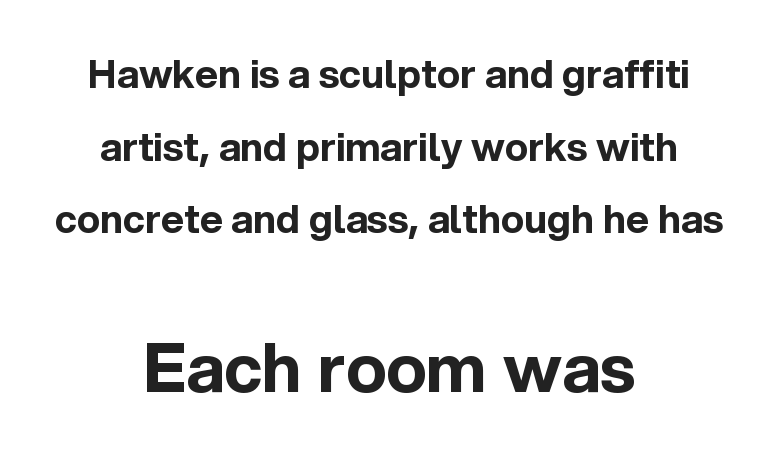
Q: Is the text bold? A: Yes.
Q: Is the text italic (slanted)? A: No, it is upright.
Q: Is the typeface a serif or a sans-serif typeface? A: Sans-serif.
Q: Is the text underlined? A: No.
Q: How is the paragraph aligned? A: Centered.
Q: Is the spacing between letters normal or unusually wide? A: Normal.
Q: Which block of text is set in a larger size, the first (top) or the second (bottom)? A: The second (bottom) one.
Q: Width (condensed, normal, or wide)? A: Normal.
Q: x-height? A: Medium.
Q: Monospaced? A: No.
